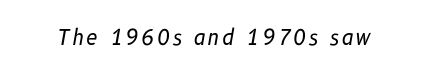
Q: Is the text bold? A: No.
Q: Is the text italic (slanted)? A: Yes, it leans right by about 10 degrees.
Q: Is the text underlined? A: No.
